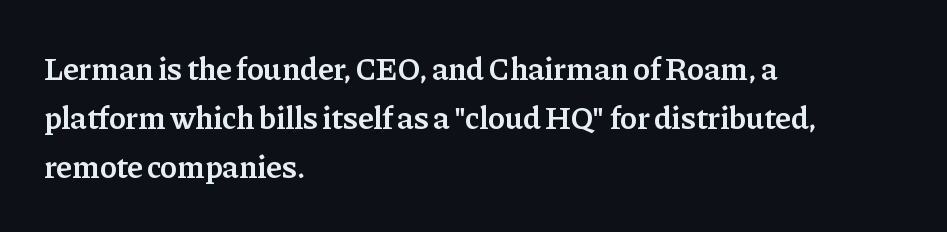
{"serif": "yes", "italic": "no", "bold": "semi", "weight": "semibold", "width": "normal", "stroke_contrast": "low", "x_height": "medium", "monospaced": "no", "underline": "no", "align": "left", "line_spacing": "normal", "line_spacing_ratio": 1.53, "letter_spacing": "normal", "letter_spacing_em": 0.0, "glyph_px": 32}
